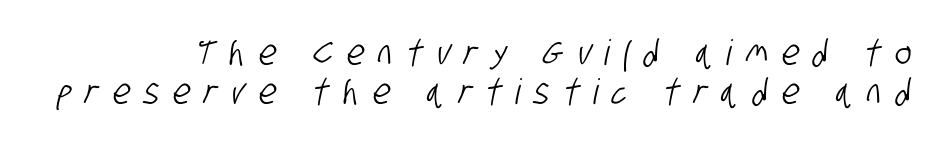
The image shows 35 px condensed sans-serif type; set tight line spacing (1.11x), unusually wide letter spacing (+0.4 em), not underlined; low stroke contrast and a large x-height.
